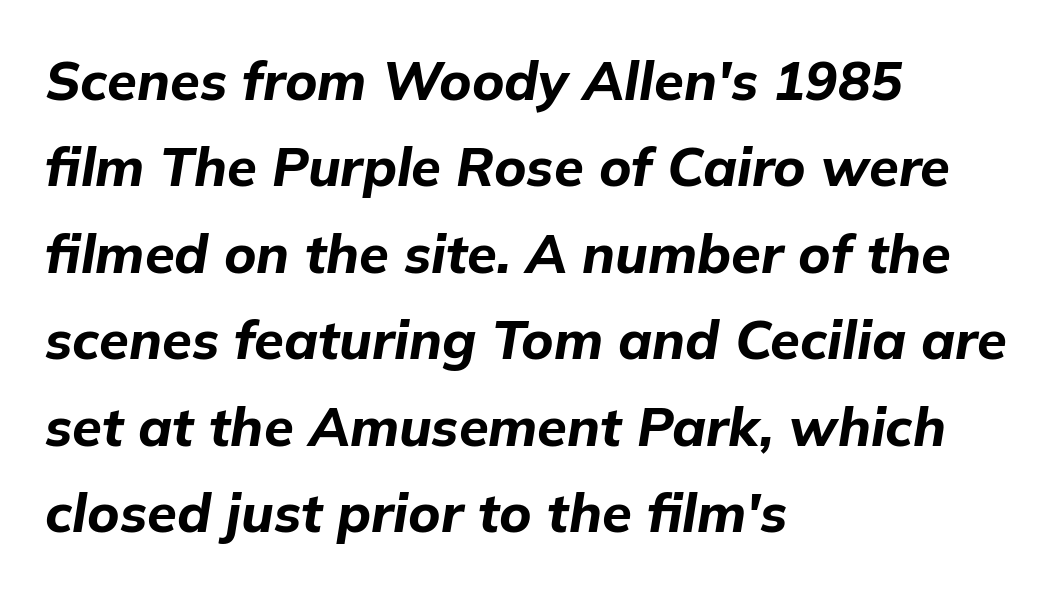
The image shows 54 px bold type, italic (leaning right); set left-aligned, normal line spacing (1.6x), normal letter spacing, not underlined; low stroke contrast and a medium x-height.
